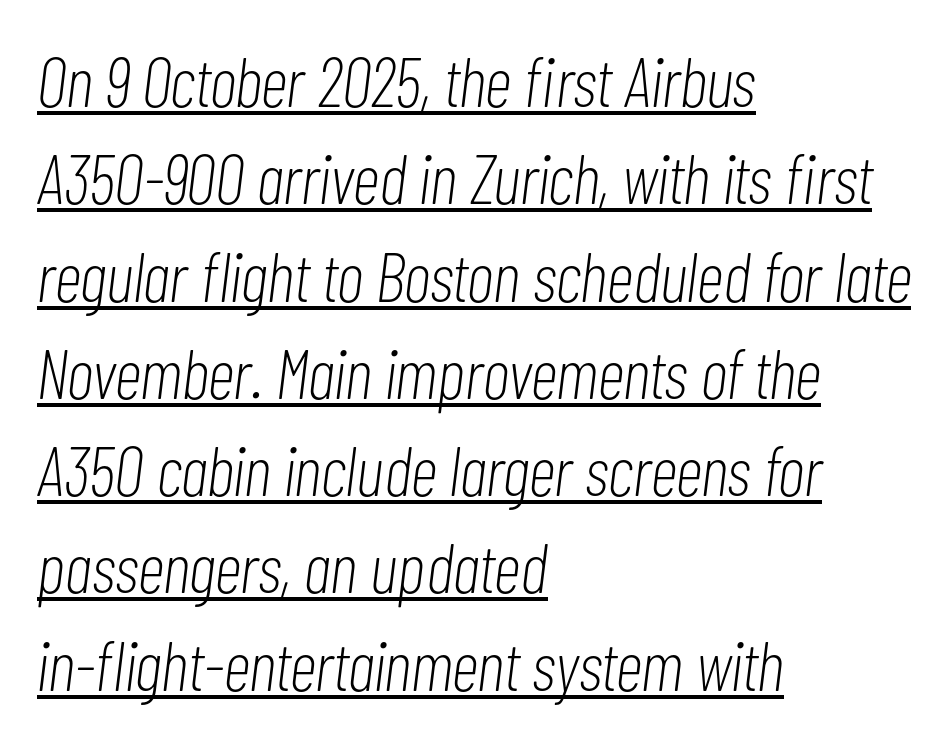
The text carries the slant typical of an italic or oblique font. Underline: present. Successive baselines arrive at the customary interval. Line starts are locked; line ends wander. Each letter keeps its own natural width here, so spacing adapts to shape. Summary of weight: not heavy and not bold.
